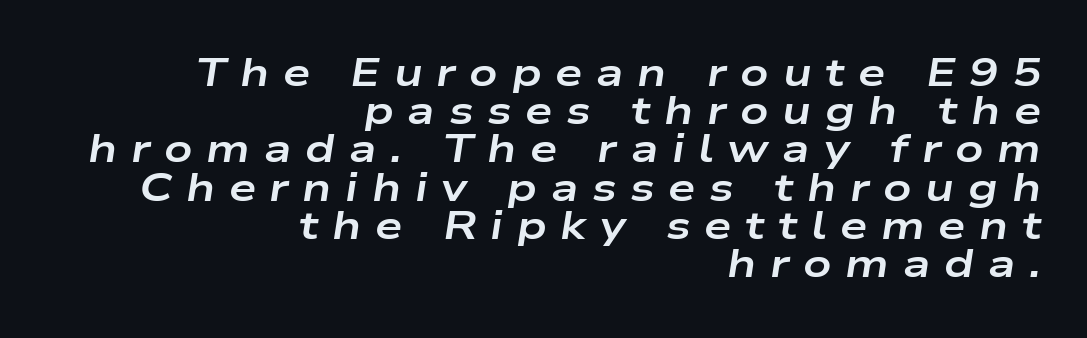
Q: Is the text bold? A: Yes.
Q: Is the text italic (slanted)? A: Yes, it leans right by about 9 degrees.
Q: Is the text underlined? A: No.
Q: How is the paragraph aligned? A: Right-aligned.
Q: Is the spacing between letters normal or unusually wide? A: Unusually wide.
Q: Is the spacing between lines tight, normal or loose? A: Tight.
Q: Width (condensed, normal, or wide)? A: Wide.
Q: Stroke contrast? A: Low.
Q: x-height? A: Medium.
Q: Monospaced? A: No.
